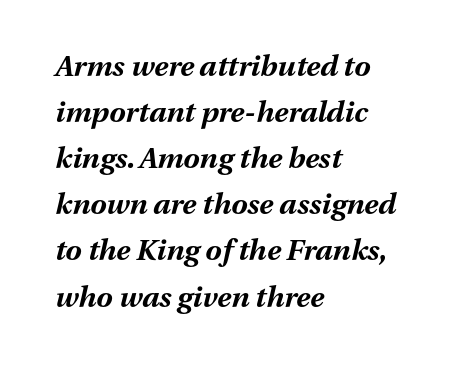
Clear beneath every line of the passage. Nothing unusual about the tracking: characters are spaced as the font intends. One glance says typical: line gaps are just what's usual. The rendering applies a slant to the glyphs. In terms of weight, the rendering is a true, heavy bold. Spacing verdict: proportional, widths tailored to each character.
